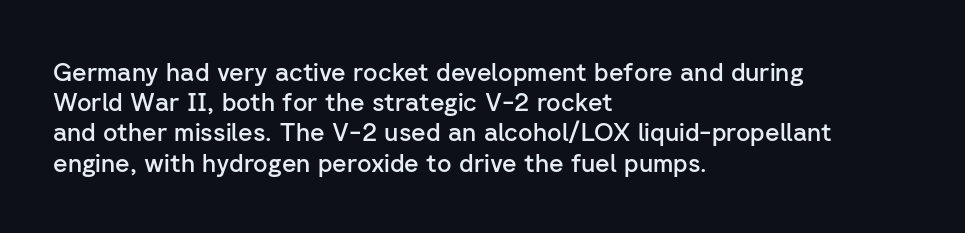
Q: Is the text bold? A: Semi-bold.
Q: Is the text italic (slanted)? A: No, it is upright.
Q: Is the text underlined? A: No.
Q: How is the paragraph aligned? A: Left-aligned.
Q: Is the spacing between letters normal or unusually wide? A: Normal.
